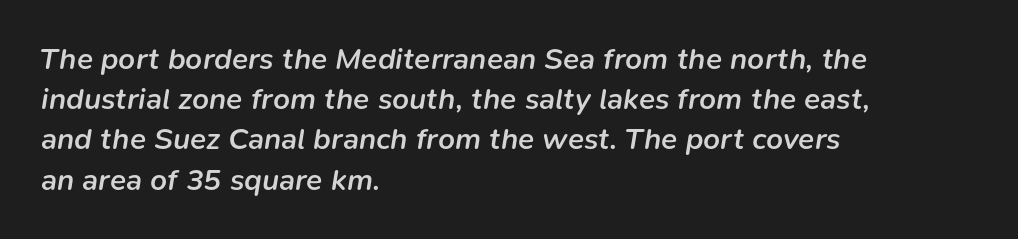
The image shows 30 px semibold type, italic (leaning right); set left-aligned, normal line spacing (1.34x), normal letter spacing, not underlined; low stroke contrast and a medium x-height.
